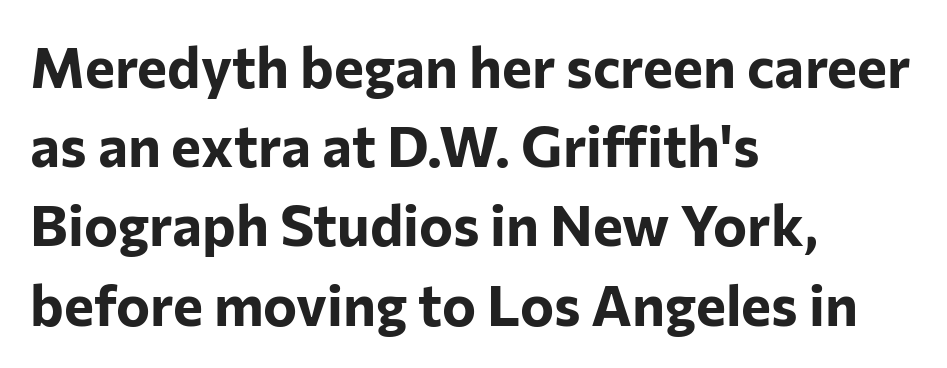
Here the glyphs are tracked normally, forming tight word shapes. Descenders hang freely into open space. The glyphs in this specimen are sans serif. The rendering uses a moderate line-height, typical for paragraphs. You could not count columns in this text — the font is proportionally spaced.
